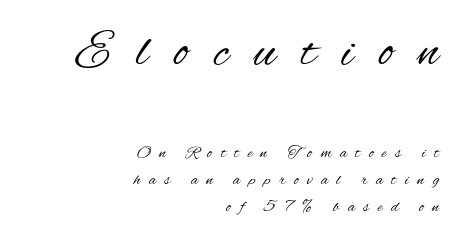
{"serif": "no", "bold": "no", "weight": "regular", "width": "condensed", "stroke_contrast": "medium", "x_height": "small", "monospaced": "no", "underline": "no", "align": "right", "line_spacing": "normal", "line_spacing_ratio": 1.59, "letter_spacing": "wide", "letter_spacing_em": 0.5, "larger_block": "first", "size_ratio": 3.0, "glyph_px": 51}
